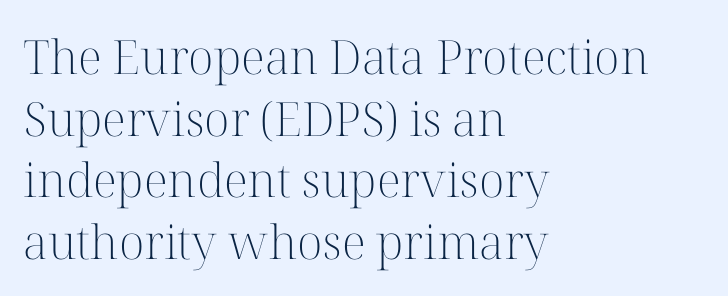
The image shows 47 px light serif type, upright; set left-aligned, normal line spacing (1.31x), normal letter spacing, not underlined; high stroke contrast and a medium x-height.
